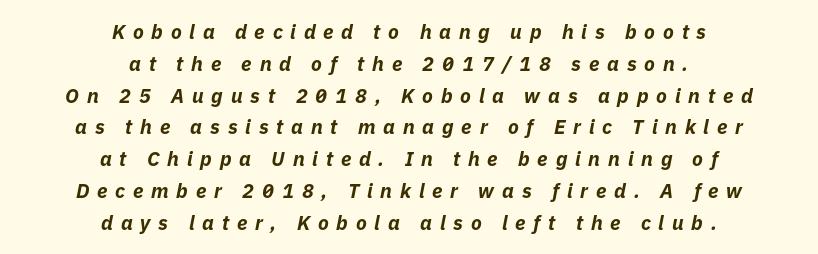
{"italic": "yes", "lean": "right", "slant_degrees": 11, "bold": "yes", "underline": "no", "align": "center", "line_spacing": "normal", "line_spacing_ratio": 1.59, "letter_spacing": "wide", "letter_spacing_em": 0.39, "glyph_px": 20}
